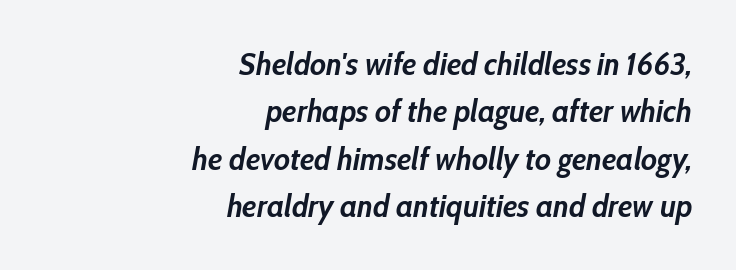
{"italic": "yes", "lean": "right", "slant_degrees": 10, "bold": "yes", "weight": "semibold", "width": "condensed", "stroke_contrast": "low", "x_height": "medium", "monospaced": "no", "underline": "no", "align": "right", "line_spacing": "normal", "line_spacing_ratio": 1.48, "letter_spacing": "normal", "letter_spacing_em": 0.0, "glyph_px": 32}
